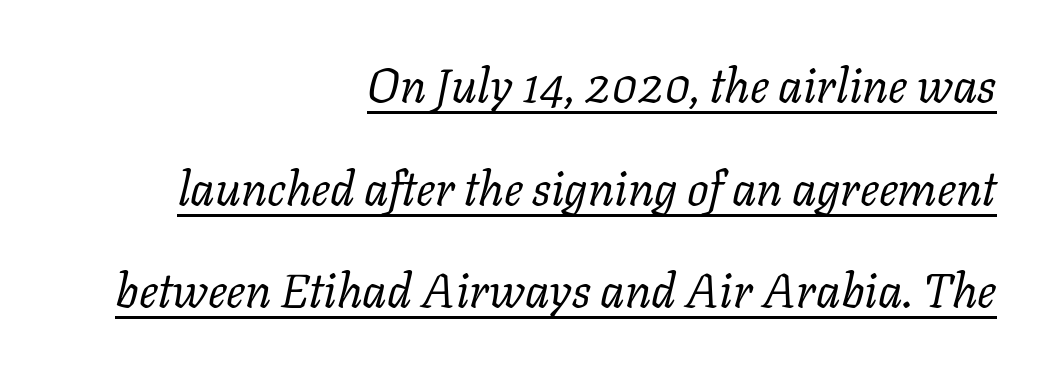
Q: Is the text bold? A: No.
Q: Is the text italic (slanted)? A: Yes, it leans right by about 11 degrees.
Q: Is the typeface a serif or a sans-serif typeface? A: Serif.
Q: Is the text underlined? A: Yes.
Q: How is the paragraph aligned? A: Right-aligned.
Q: Is the spacing between letters normal or unusually wide? A: Normal.
Q: Is the spacing between lines tight, normal or loose? A: Loose.
Q: Width (condensed, normal, or wide)? A: Normal.
Q: Stroke contrast? A: Low.
Q: x-height? A: Medium.
Q: Monospaced? A: No.
